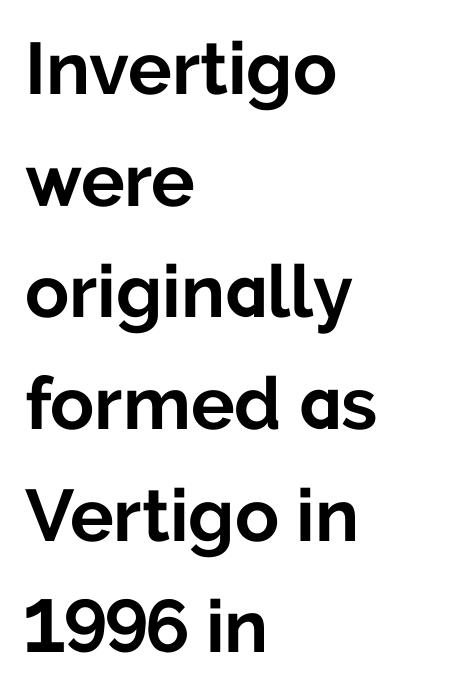
The zone under the glyphs is completely vacant. I'd call this a sans setting — the letters go barefoot. What weight is shown? A full bold with thick strokes. The passage shown is typed in a proportional face where columns would drift. Line beginnings align vertically; line endings do not.
